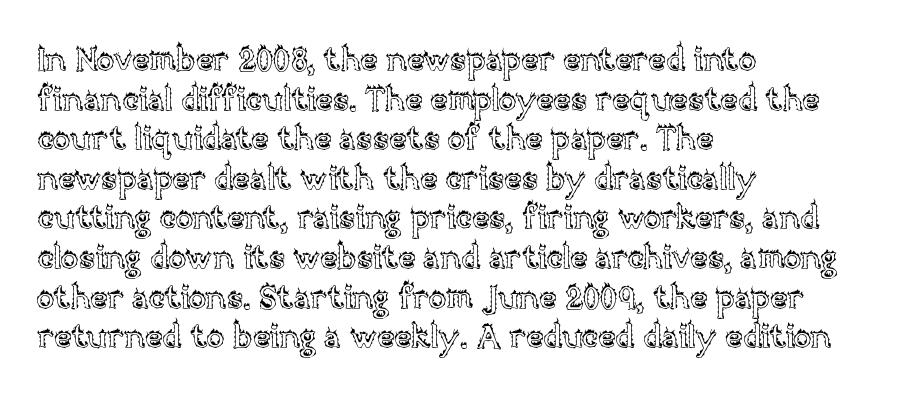
{"italic": "no", "width": "normal", "x_height": "large", "monospaced": "no", "underline": "no", "align": "left", "line_spacing_ratio": 1.2, "letter_spacing": "normal", "letter_spacing_em": 0.0, "glyph_px": 33}
